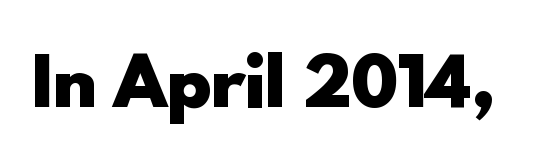
{"serif": "no", "italic": "no", "bold": "yes", "weight": "heavy", "width": "normal", "x_height": "small", "monospaced": "no", "underline": "no", "letter_spacing": "normal", "letter_spacing_em": 0.0, "glyph_px": 65}
